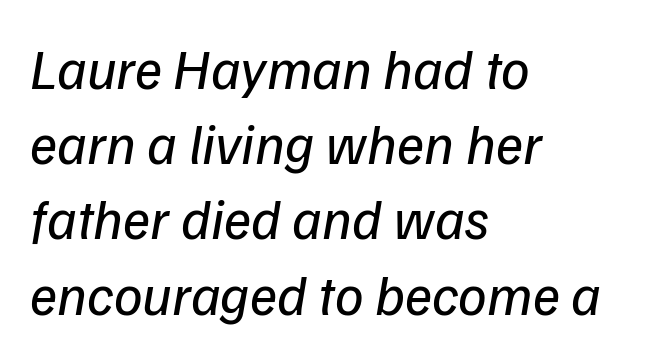
The image shows 57 px regular-weight sans-serif type; set left-aligned, normal line spacing (1.32x), normal letter spacing, not underlined; low stroke contrast and a medium x-height.
